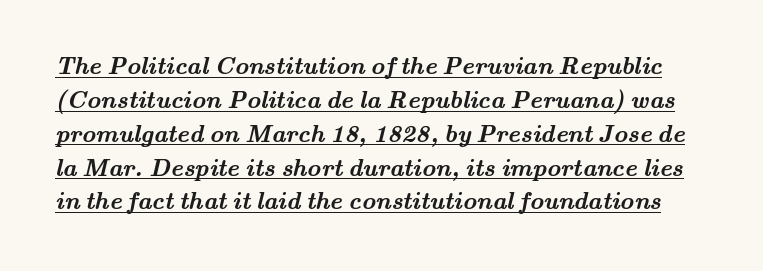
The image shows 24 px bold type; set normal line spacing (1.41x), normal letter spacing, underlined.
